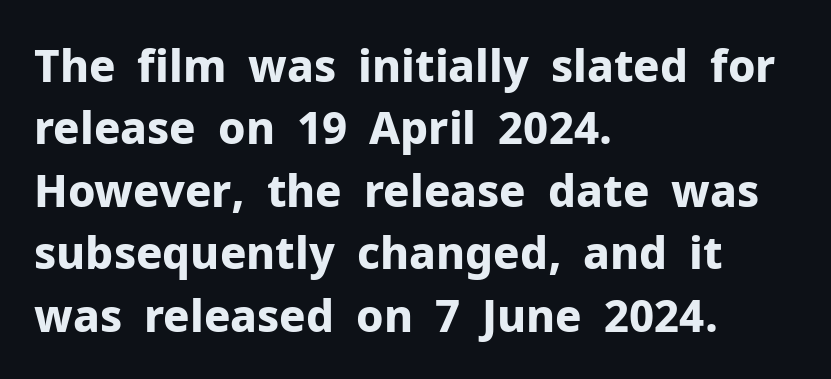
A typesetter would call this zero additional tracking. This sample has the flowing, uneven cadence of proportional lettering. The space directly below the letters is spotless. Is the type bold? Yes — the strokes are clearly thick and heavy.
